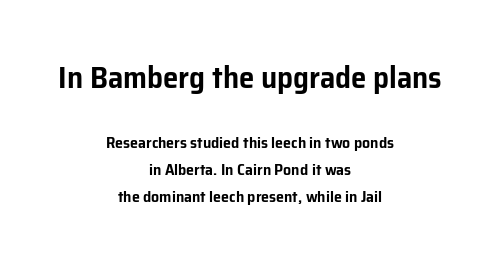
The image shows 31 px sans-serif type, upright; set centered, normal line spacing (1.69x), normal letter spacing, not underlined; the first (top) block is 1.94x larger; low stroke contrast and a medium x-height.
